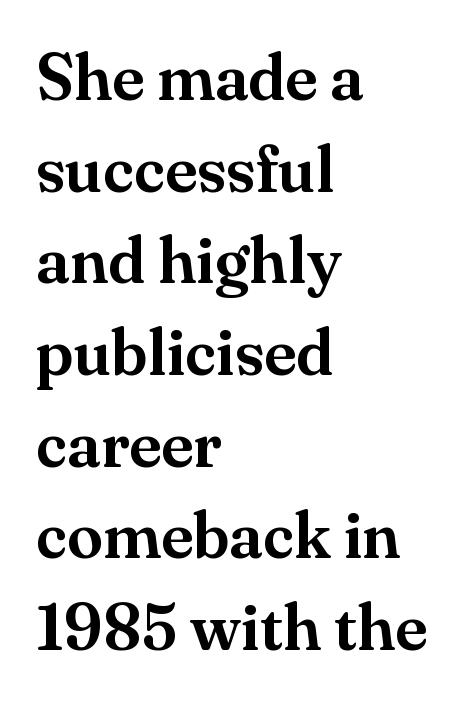
This sample is left-justified, so line endings fall wherever the words run out. Type style note: has serifs. Nope, not italic — everything's standing straight. Decoration check: the copy has no underline. Look at the tracking — it's just the regular setting, nothing added. Successive baselines arrive at the customary interval.
